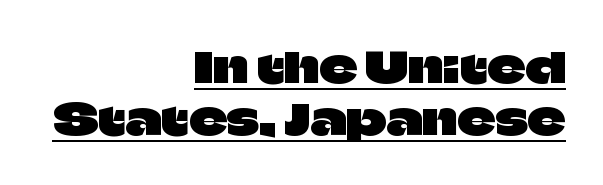
The image shows 42 px sans-serif type, upright; set right-aligned, normal line spacing (1.25x), normal letter spacing, underlined; low stroke contrast and a large x-height.
